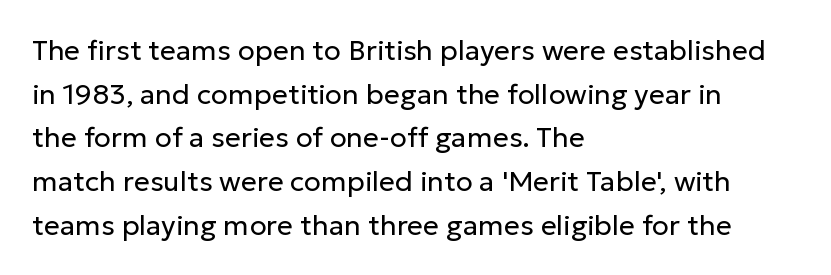
The horizontal fit of the characters is conventional and even. Is the block centered? No — it sits flush against the left margin. Do the letters lean? They stand straight. Honestly, the row spacing looks completely unremarkable. Just letters on the line, the space beneath them empty. These glyphs show unthickened strokes, regular width or finer.
